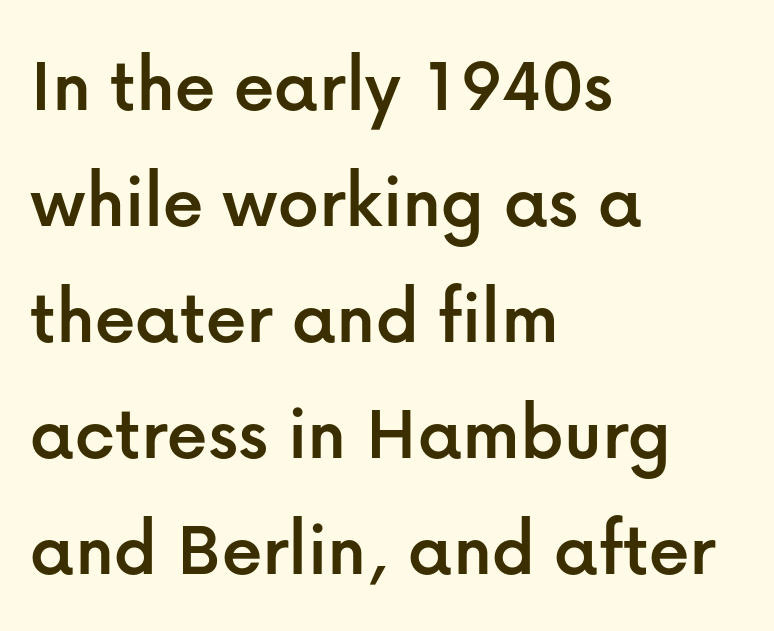
Is this a fixed-width face? No — the glyphs have proportional, varying widths. This is the regular roman posture of the typeface. Spacing between characters is what you'd get straight out of the box. The rag falls on the right side of this text block. Leading matches the norm, producing a regular column. Stroke terminals: plain, sans-serif.
